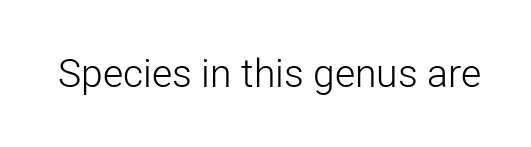
The image shows 39 px light sans-serif type, upright; set normal letter spacing, not underlined; low stroke contrast and a medium x-height.
